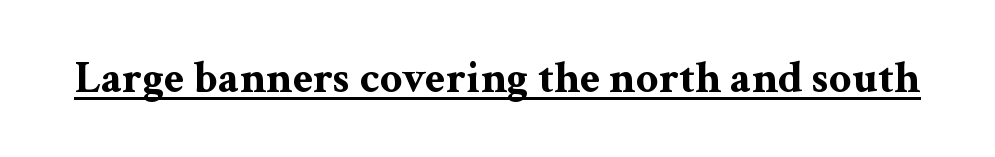
{"serif": "yes", "italic": "no", "bold": "yes", "weight": "bold", "width": "wide", "stroke_contrast": "medium", "x_height": "medium", "monospaced": "no", "underline": "yes", "letter_spacing": "normal", "letter_spacing_em": 0.0, "glyph_px": 45}
